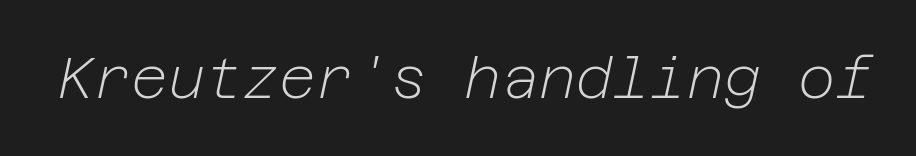
{"italic": "yes", "lean": "right", "slant_degrees": 12, "bold": "no", "weight": "light", "width": "normal", "stroke_contrast": "low", "x_height": "medium", "underline": "no", "letter_spacing": "normal", "letter_spacing_em": 0.0, "glyph_px": 57}
